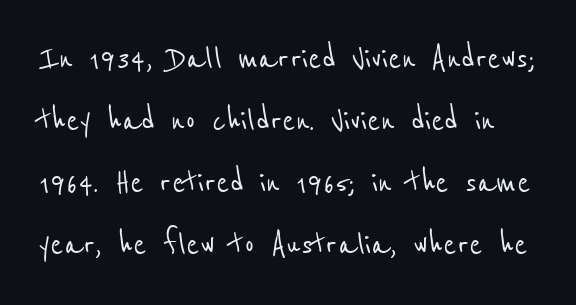
Here the glyphs are tracked normally, forming tight word shapes. Typographically, this falls in the sans-serif category. Normally led — the rows are evenly, conventionally spaced. The glyphs are unaccompanied by any horizontal stroke below them. These lines are rendered in a variable-pitch font.
